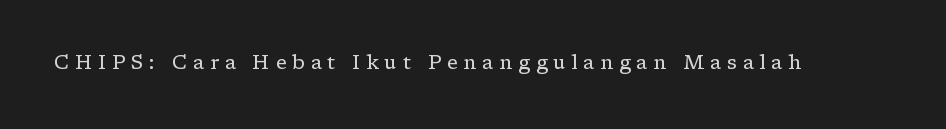
Q: Is the text bold? A: No.
Q: Is the text italic (slanted)? A: No, it is upright.
Q: Is the text underlined? A: No.
Q: Is the spacing between letters normal or unusually wide? A: Unusually wide.
